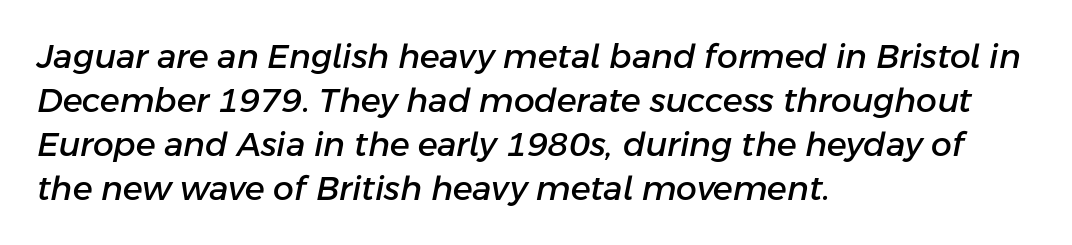
The image shows 33 px text type, italic (leaning right); set left-aligned, normal line spacing (1.33x), normal letter spacing, not underlined; low stroke contrast and a medium x-height.
